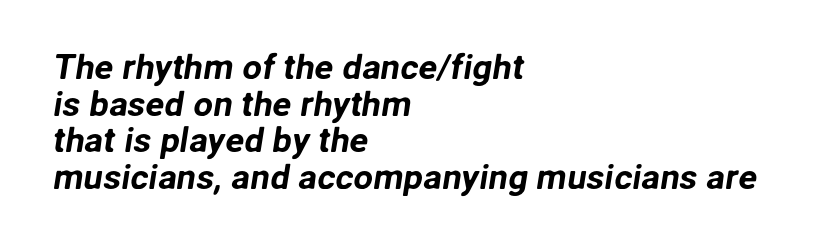
Q: Is the typeface a serif or a sans-serif typeface? A: Sans-serif.
Q: Is the text underlined? A: No.
Q: How is the paragraph aligned? A: Left-aligned.
Q: Is the spacing between letters normal or unusually wide? A: Normal.
Q: Is the spacing between lines tight, normal or loose? A: Tight.
Q: Width (condensed, normal, or wide)? A: Normal.
Q: Stroke contrast? A: Low.
Q: x-height? A: Medium.
Q: Monospaced? A: No.
